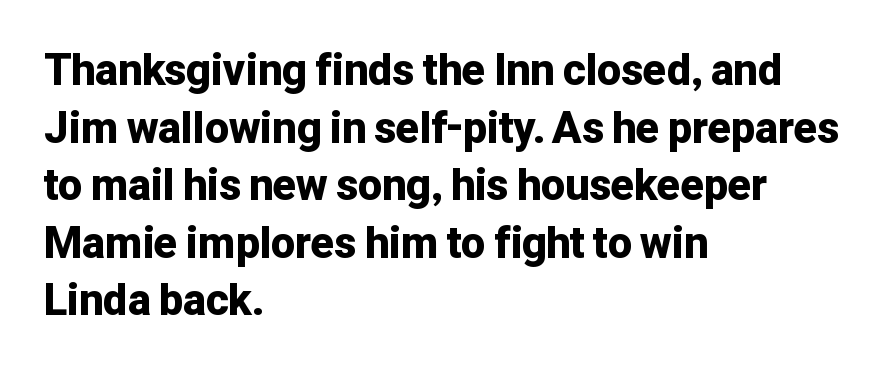
{"serif": "no", "italic": "no", "bold": "yes", "weight": "bold", "width": "normal", "stroke_contrast": "low", "x_height": "medium", "monospaced": "no", "underline": "no", "align": "left", "line_spacing": "normal", "line_spacing_ratio": 1.34, "letter_spacing": "normal", "letter_spacing_em": 0.0, "glyph_px": 43}
